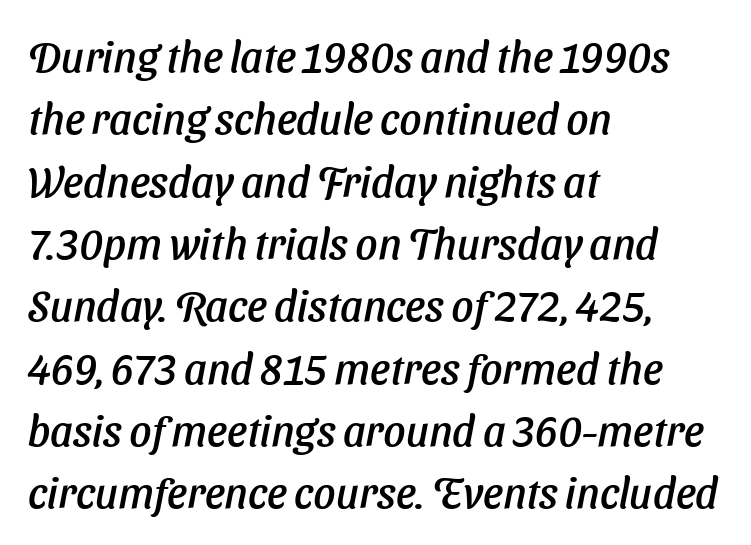
{"width": "normal", "stroke_contrast": "low", "x_height": "medium", "monospaced": "no", "underline": "no", "align": "left", "line_spacing": "normal", "line_spacing_ratio": 1.45, "letter_spacing": "normal", "letter_spacing_em": 0.0, "glyph_px": 43}
